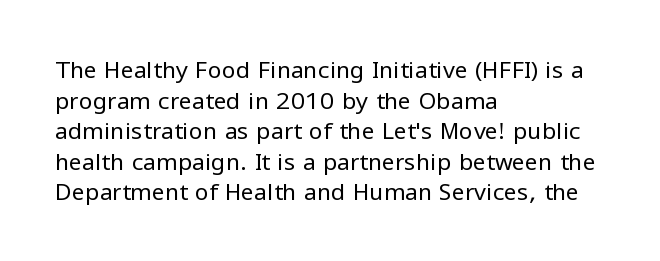
{"italic": "no", "bold": "no", "underline": "no", "align": "left", "line_spacing": "normal", "line_spacing_ratio": 1.33, "letter_spacing": "normal", "letter_spacing_em": 0.0, "glyph_px": 23}
